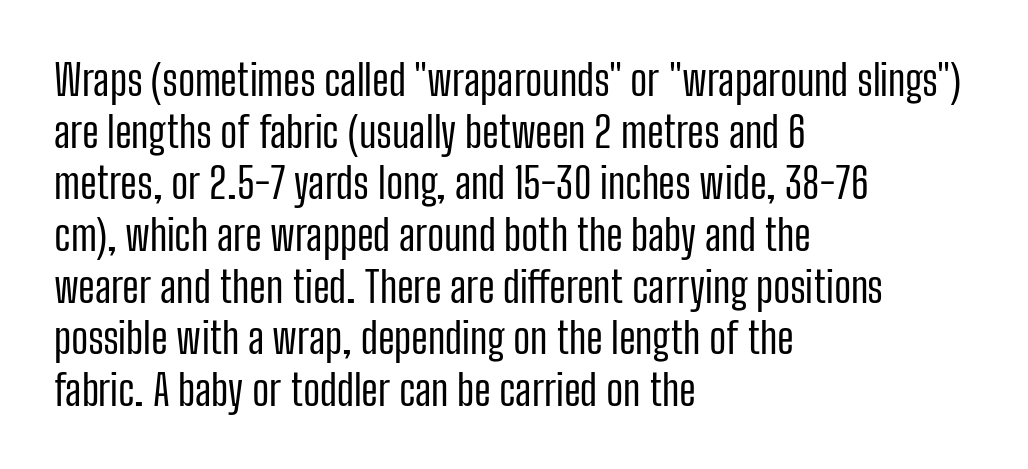
The image shows 42 px regular-weight, condensed sans-serif type, upright; set left-aligned, line spacing 1.23x, normal letter spacing, not underlined; low stroke contrast and a medium x-height.
